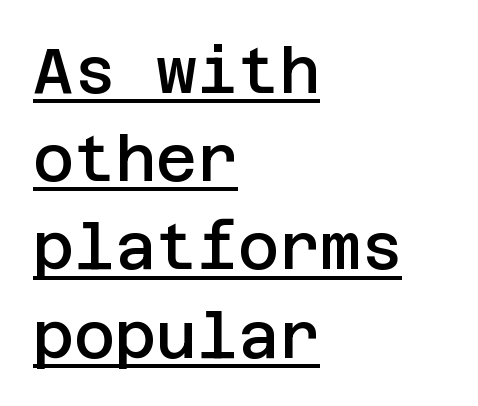
Grotesque or geometric, the face here clearly has no serifs. Short and long lines alike share a common starting point at left. Italic: no, the glyphs are upright roman. Here the glyphs are tracked normally, forming tight word shapes.
